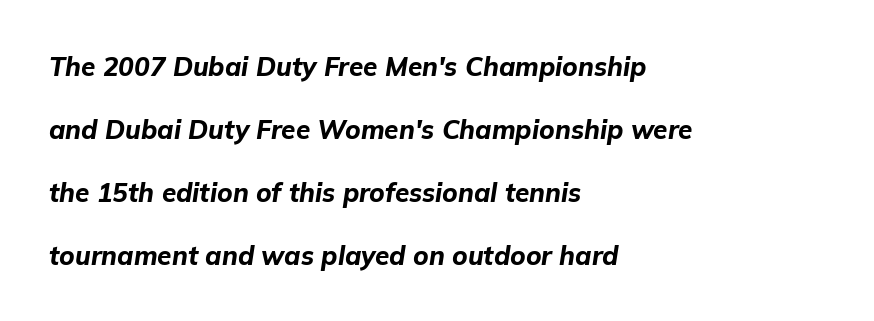
{"italic": "yes", "lean": "right", "slant_degrees": 9, "bold": "yes", "underline": "no", "align": "left", "line_spacing": "loose", "line_spacing_ratio": 2.42, "letter_spacing": "normal", "letter_spacing_em": 0.0, "glyph_px": 26}
